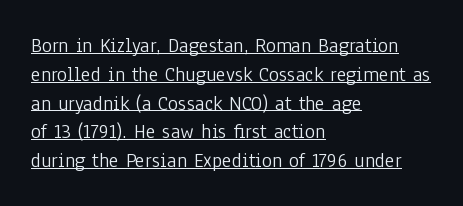
{"italic": "no", "bold": "no", "underline": "yes", "align": "left", "line_spacing": "normal", "line_spacing_ratio": 1.37, "letter_spacing": "normal", "letter_spacing_em": 0.0, "glyph_px": 21}
